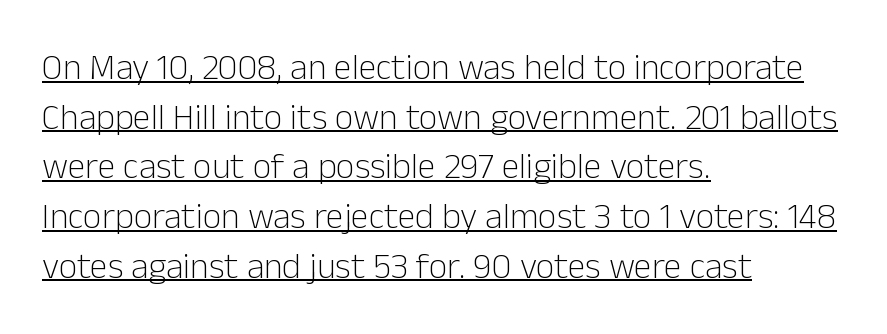
{"serif": "no", "italic": "no", "bold": "no", "weight": "light", "width": "normal", "stroke_contrast": "low", "x_height": "medium", "monospaced": "no", "underline": "yes", "align": "left", "line_spacing": "normal", "line_spacing_ratio": 1.38, "letter_spacing": "normal", "letter_spacing_em": 0.0, "glyph_px": 36}
